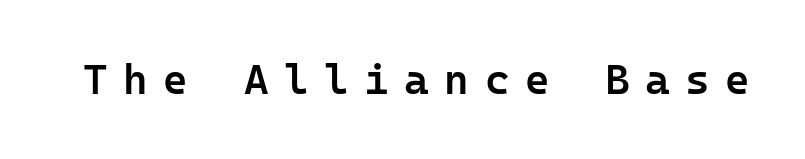
The image shows 42 px semibold sans-serif type, upright; set unusually wide letter spacing (+0.37 em), not underlined; low stroke contrast and a medium x-height.
